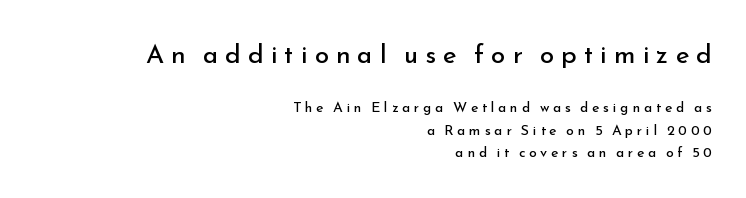
Ink coverage per letter is moderate at most. The paragraph shown leans on its right margin. Top chunk: large. Bottom chunk: small. Anything drawn beneath the words? Only blank space. Nope, not italic — everything's standing straight. The face used here is rendered with a markedly widened letterfit.
